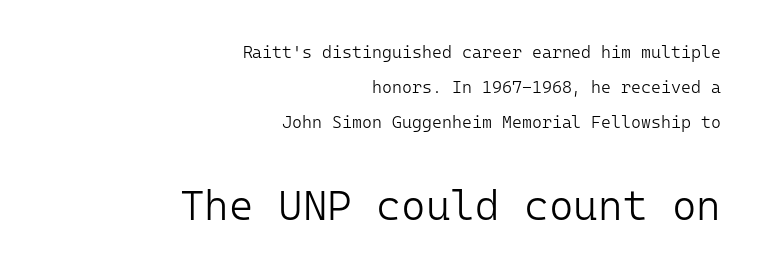
The image shows 42 px light sans-serif type, upright, monospaced; set right-aligned, loose line spacing (2.06x), normal letter spacing, not underlined; the second (bottom) block is 2.47x larger; low stroke contrast and a medium x-height.
